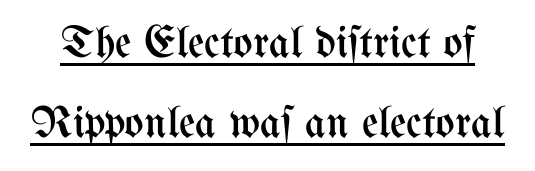
The image shows 45 px regular-weight, condensed type, upright; set line spacing 1.78x, normal letter spacing, underlined; medium stroke contrast and a medium x-height.
